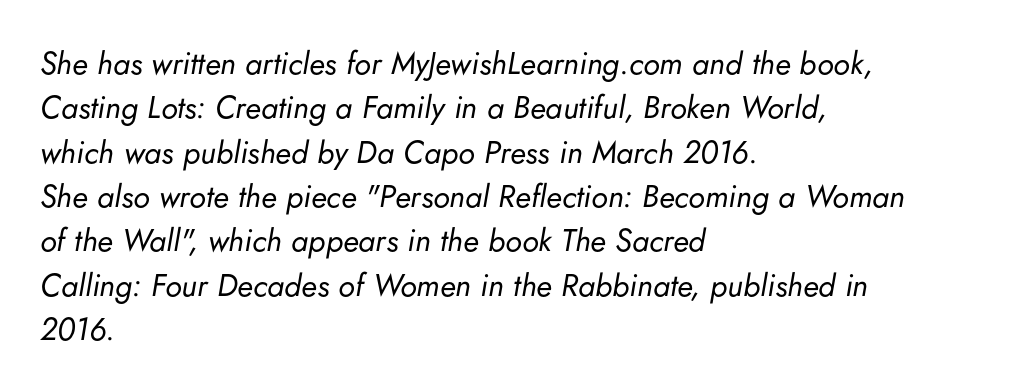
The image shows 31 px regular-weight type, italic (leaning right); set left-aligned, normal line spacing (1.43x), normal letter spacing, not underlined; low stroke contrast and a small x-height.
